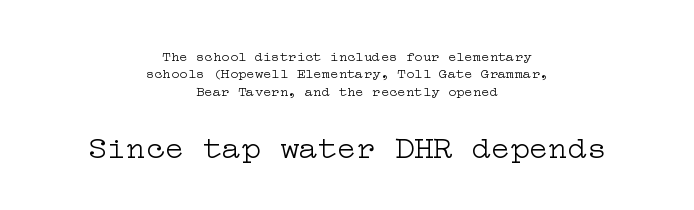
Q: Is the text bold? A: No.
Q: Is the text italic (slanted)? A: No, it is upright.
Q: Is the typeface a serif or a sans-serif typeface? A: Serif.
Q: Is the text underlined? A: No.
Q: How is the paragraph aligned? A: Centered.
Q: Is the spacing between letters normal or unusually wide? A: Normal.
Q: Which block of text is set in a larger size, the first (top) or the second (bottom)? A: The second (bottom) one.
Q: Width (condensed, normal, or wide)? A: Wide.
Q: Stroke contrast? A: Low.
Q: x-height? A: Medium.
